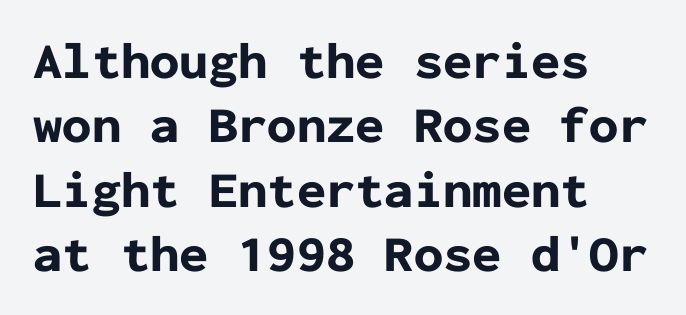
Q: Is the text bold? A: Yes.
Q: Is the text italic (slanted)? A: No, it is upright.
Q: Is the typeface a serif or a sans-serif typeface? A: Sans-serif.
Q: Is the text underlined? A: No.
Q: How is the paragraph aligned? A: Left-aligned.
Q: Is the spacing between letters normal or unusually wide? A: Normal.
Q: Width (condensed, normal, or wide)? A: Normal.
Q: Stroke contrast? A: Low.
Q: x-height? A: Medium.
Q: Monospaced? A: Yes.
